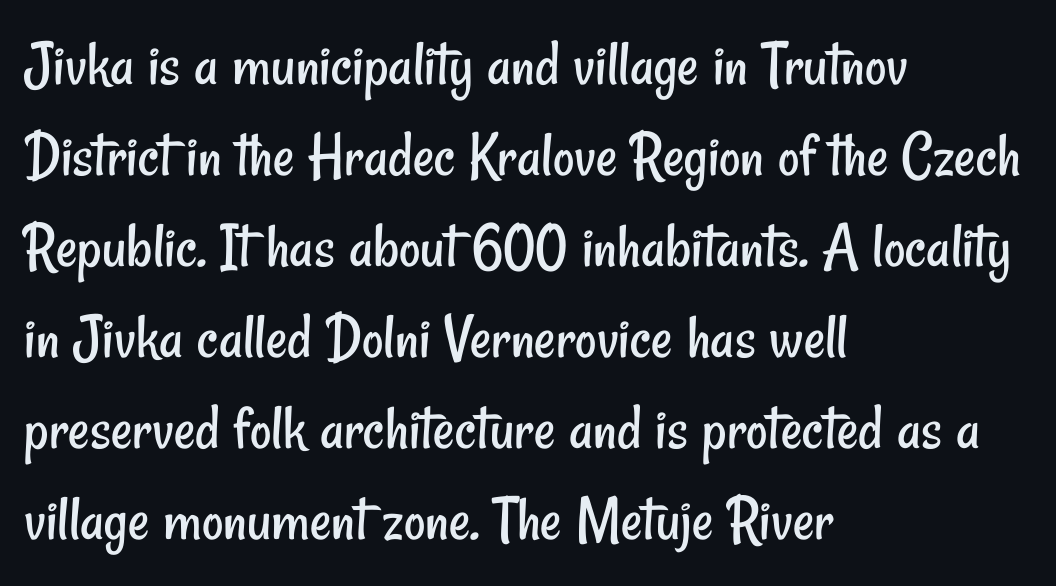
The image shows 66 px regular-weight, condensed sans-serif type; set left-aligned, normal line spacing (1.38x), normal letter spacing, not underlined; low stroke contrast and a small x-height.
